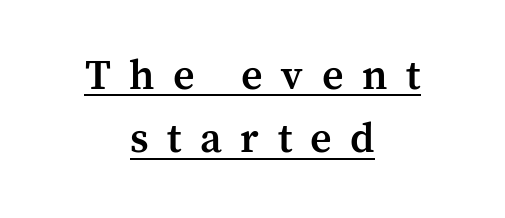
Q: Is the text bold? A: Semi-bold.
Q: Is the text italic (slanted)? A: No, it is upright.
Q: Is the typeface a serif or a sans-serif typeface? A: Serif.
Q: Is the text underlined? A: Yes.
Q: How is the paragraph aligned? A: Centered.
Q: Is the spacing between letters normal or unusually wide? A: Unusually wide.
Q: Is the spacing between lines tight, normal or loose? A: Normal.
Q: Width (condensed, normal, or wide)? A: Normal.
Q: Stroke contrast? A: Medium.
Q: x-height? A: Medium.
Q: Monospaced? A: No.
